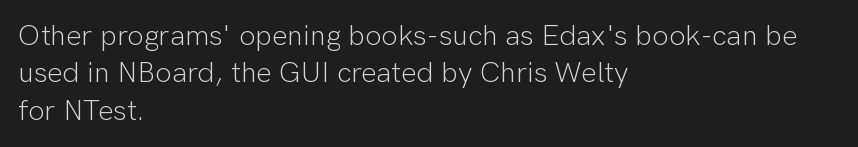
The type is set solid horizontally, with unmodified tracking. Check where the strokes stop: nothing finishes them off — pure sans. Looks like regular typesetting: each glyph gets only the width it needs. The area under the type is left untouched.
